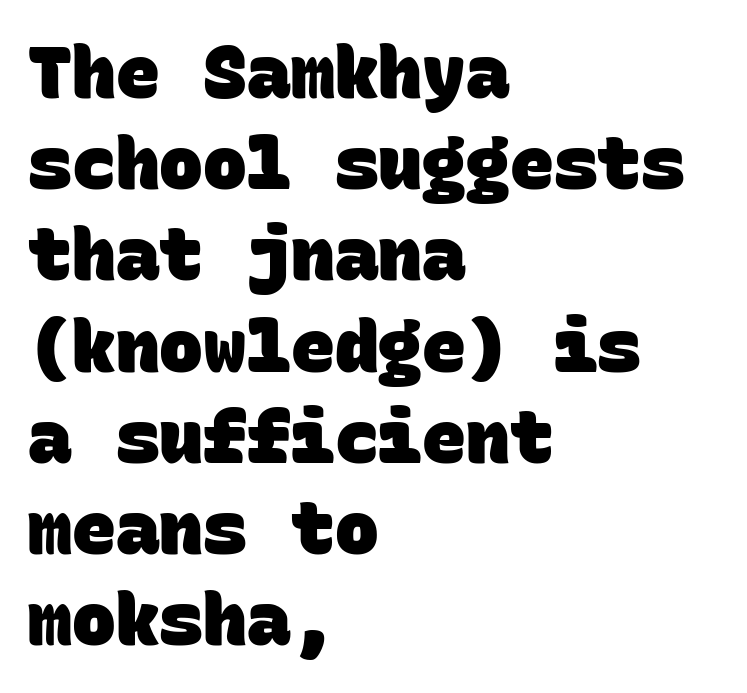
Q: Is the text bold? A: Yes.
Q: Is the typeface a serif or a sans-serif typeface? A: Sans-serif.
Q: Is the text underlined? A: No.
Q: How is the paragraph aligned? A: Left-aligned.
Q: Is the spacing between letters normal or unusually wide? A: Normal.
Q: Is the spacing between lines tight, normal or loose? A: Normal.
Q: Width (condensed, normal, or wide)? A: Normal.
Q: Stroke contrast? A: Low.
Q: x-height? A: Large.
Q: Monospaced? A: Yes.
